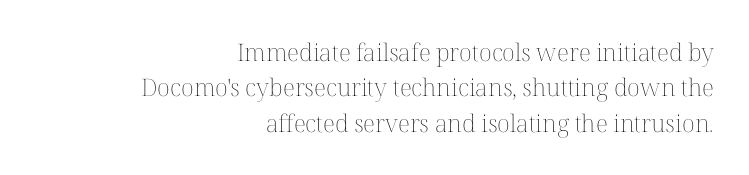
Evenly set lines give the paragraph a standard silhouette. Unlike italic type, these characters show no tilt at all. The paragraph shown leans on its right margin. The letters sit at their default tracking, neither squeezed nor spread. Nothing heavy about these letters — not bold at all. Bare-footed words on every line.
